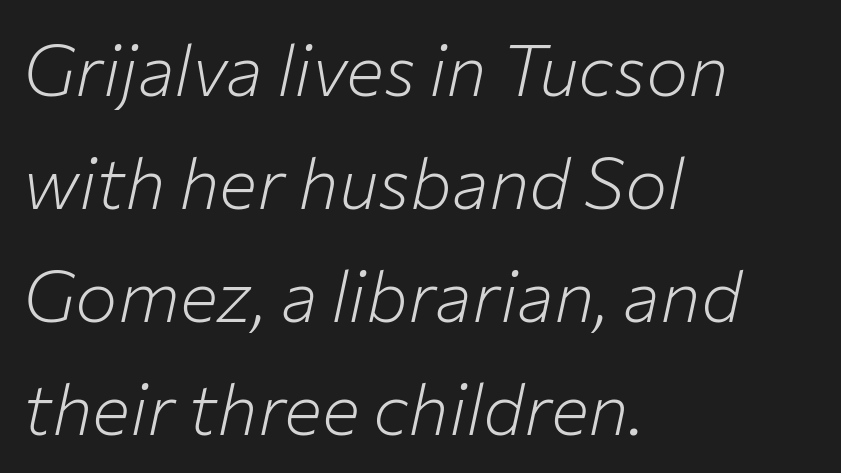
Q: Is the text bold? A: No.
Q: Is the text italic (slanted)? A: Yes, it leans right by about 12 degrees.
Q: Is the text underlined? A: No.
Q: How is the paragraph aligned? A: Left-aligned.
Q: Is the spacing between letters normal or unusually wide? A: Normal.
Q: Is the spacing between lines tight, normal or loose? A: Normal.
Q: Width (condensed, normal, or wide)? A: Normal.
Q: Stroke contrast? A: Low.
Q: x-height? A: Medium.
Q: Monospaced? A: No.
